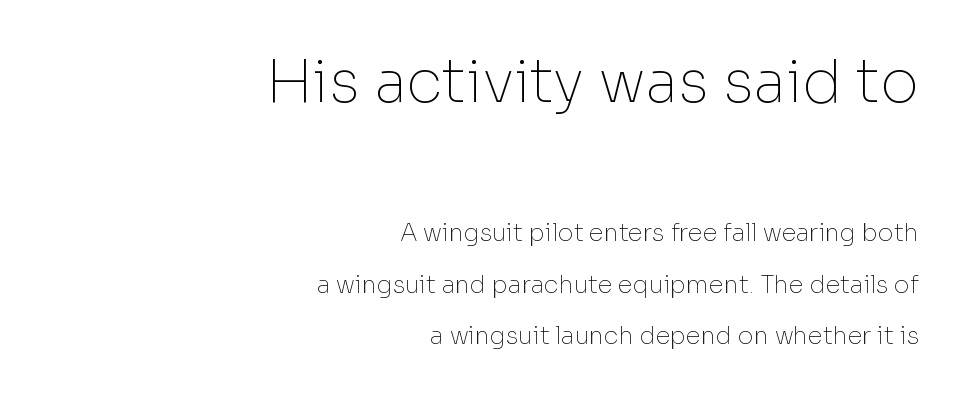
Every character sits straight up, as roman type does. Do the characters align in a grid? No, the font is proportional. Descenders hang freely into open space. Whoever set this chose breathing room over compactness in the vertical rhythm. The earlier block is typeset at a bigger size than the later block. The typeface has the unassuming heft of standard copy or less.
